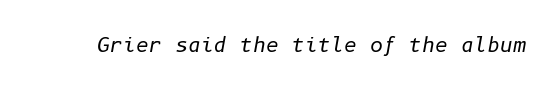
The image shows 20 px text type, italic (leaning right); set normal letter spacing, not underlined.
